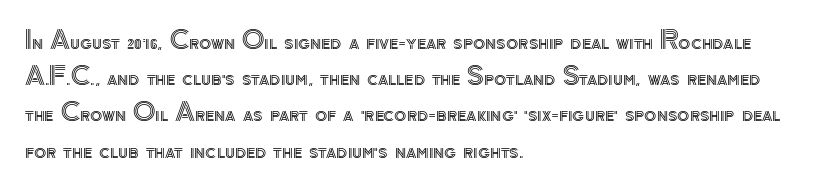
This sample keeps an unexceptional amount of space between lines. Characters follow at the spacing the type designer built in. Leftover space on each line is placed entirely after the last word. Nobody drew a line under any word here. The font's upright variant was chosen for this text.
